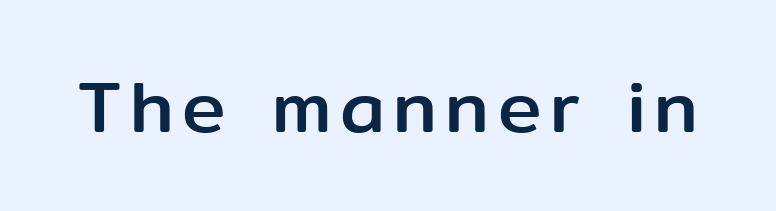
Q: Is the text italic (slanted)? A: No, it is upright.
Q: Is the typeface a serif or a sans-serif typeface? A: Sans-serif.
Q: Is the text underlined? A: No.
Q: Width (condensed, normal, or wide)? A: Normal.
Q: Stroke contrast? A: Low.
Q: x-height? A: Medium.
Q: Monospaced? A: No.
